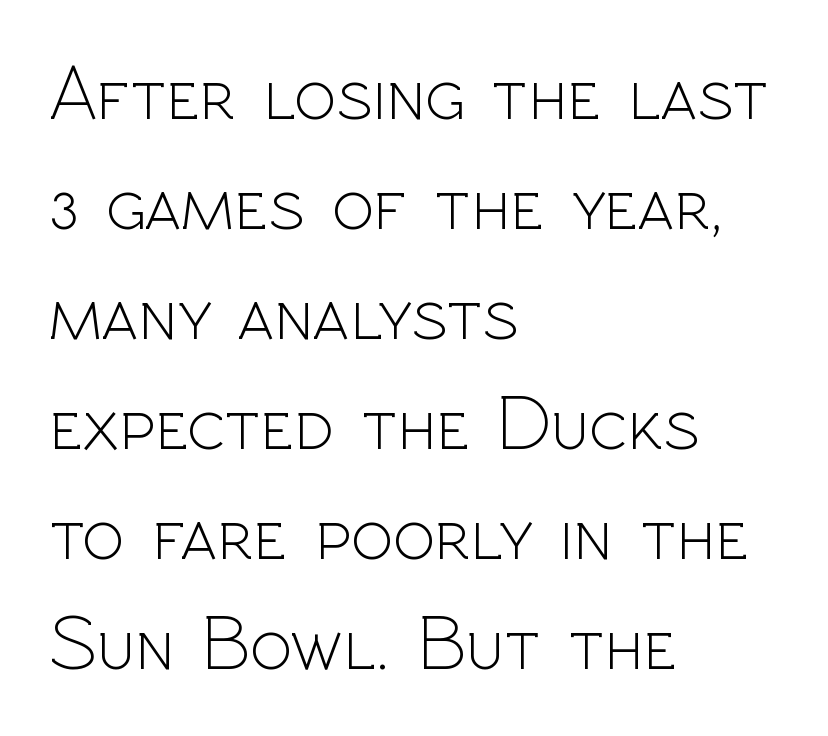
{"serif": "no", "italic": "no", "bold": "no", "weight": "light", "width": "normal", "x_height": "medium", "monospaced": "no", "underline": "no", "align": "left", "line_spacing": "normal", "line_spacing_ratio": 1.41, "letter_spacing": "normal", "letter_spacing_em": 0.0, "glyph_px": 78}
